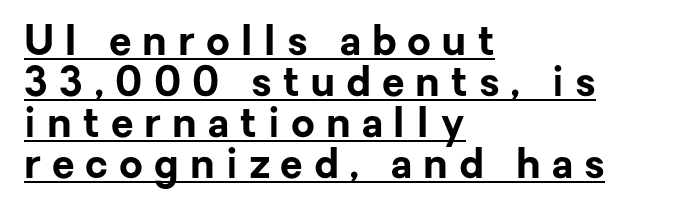
{"serif": "no", "italic": "no", "bold": "yes", "weight": "bold", "width": "normal", "stroke_contrast": "low", "x_height": "medium", "monospaced": "no", "underline": "yes", "align": "left", "line_spacing": "tight", "line_spacing_ratio": 1.0, "letter_spacing": "wide", "letter_spacing_em": 0.27, "glyph_px": 41}
